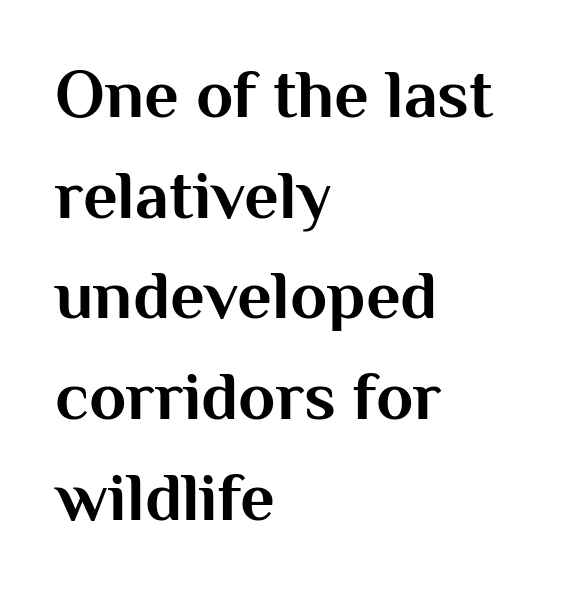
Q: Is the text bold? A: Yes.
Q: Is the text italic (slanted)? A: No, it is upright.
Q: Is the typeface a serif or a sans-serif typeface? A: Sans-serif.
Q: Is the text underlined? A: No.
Q: How is the paragraph aligned? A: Left-aligned.
Q: Is the spacing between letters normal or unusually wide? A: Normal.
Q: Is the spacing between lines tight, normal or loose? A: Normal.
Q: Width (condensed, normal, or wide)? A: Normal.
Q: Stroke contrast? A: Medium.
Q: x-height? A: Medium.
Q: Monospaced? A: No.
